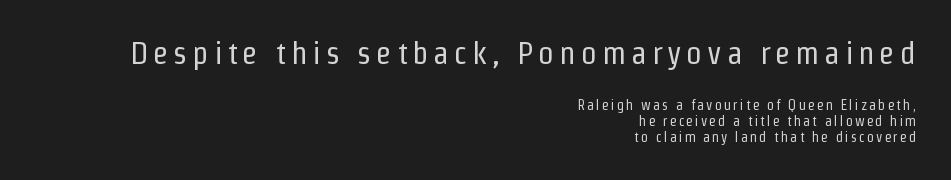
Q: Is the text bold? A: No.
Q: Is the text italic (slanted)? A: No, it is upright.
Q: Is the typeface a serif or a sans-serif typeface? A: Sans-serif.
Q: Is the text underlined? A: No.
Q: How is the paragraph aligned? A: Right-aligned.
Q: Is the spacing between lines tight, normal or loose? A: Tight.
Q: Which block of text is set in a larger size, the first (top) or the second (bottom)? A: The first (top) one.
Q: Width (condensed, normal, or wide)? A: Condensed.
Q: Stroke contrast? A: Low.
Q: x-height? A: Medium.
Q: Monospaced? A: No.
